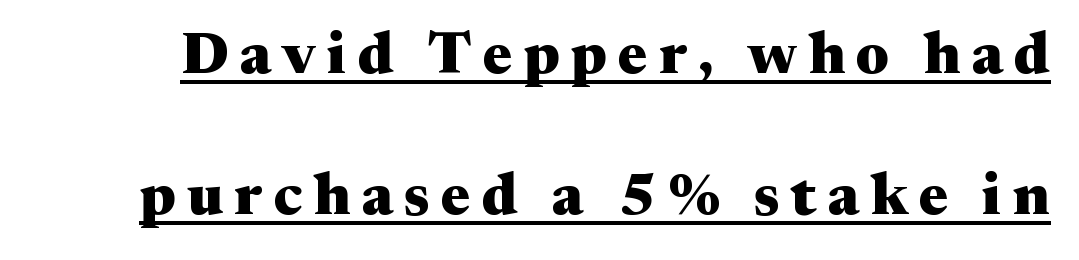
{"serif": "yes", "italic": "no", "bold": "yes", "weight": "heavy", "width": "wide", "stroke_contrast": "medium", "x_height": "medium", "monospaced": "no", "underline": "yes", "line_spacing": "loose", "line_spacing_ratio": 2.39, "glyph_px": 59}
